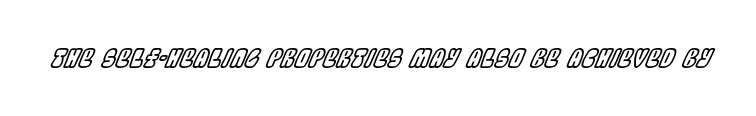
Q: Is the text italic (slanted)? A: Yes, it leans right by about 22 degrees.
Q: Is the text underlined? A: No.
Q: Is the spacing between letters normal or unusually wide? A: Normal.
